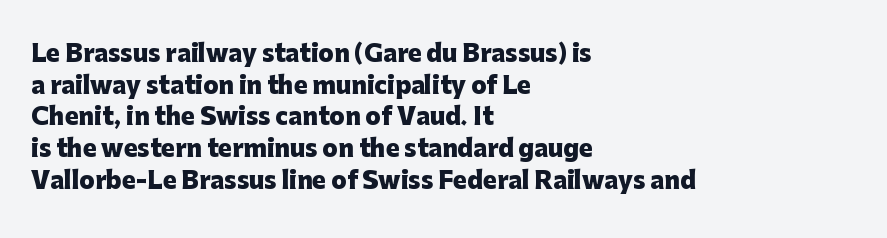
The lines are quadded left. Regular leading. Nothing unusual about the tracking: characters are spaced as the font intends. The font is running at its bold setting. Tall strokes in this sample are plumb rather than angled.
